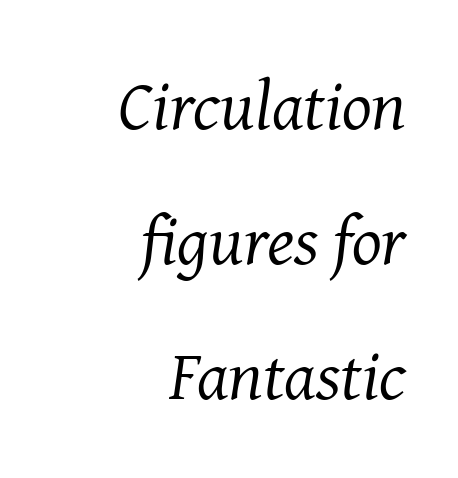
The image shows 70 px regular-weight serif type, italic (leaning right); set right-aligned, loose line spacing (1.93x), normal letter spacing, not underlined; medium stroke contrast and a medium x-height.
